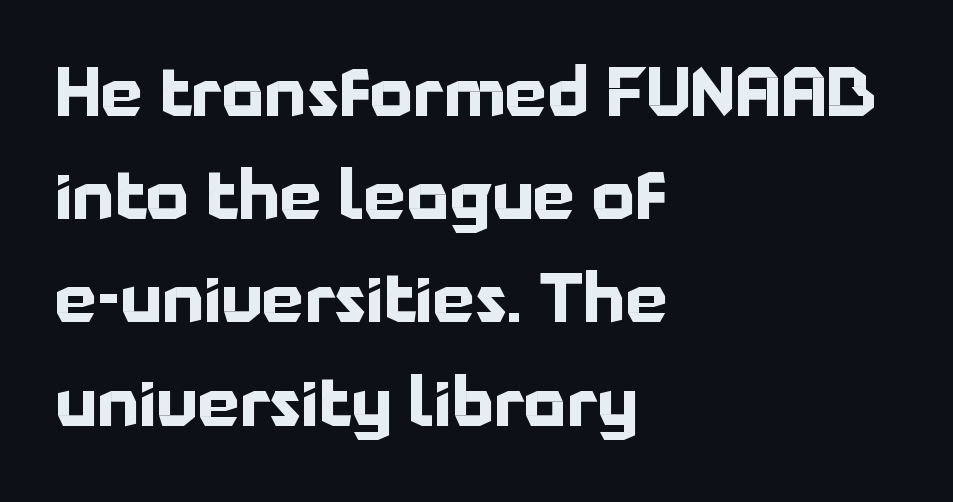
Q: Is the text bold? A: Yes.
Q: Is the text italic (slanted)? A: No, it is upright.
Q: Is the typeface a serif or a sans-serif typeface? A: Sans-serif.
Q: Is the text underlined? A: No.
Q: How is the paragraph aligned? A: Left-aligned.
Q: Is the spacing between letters normal or unusually wide? A: Normal.
Q: Is the spacing between lines tight, normal or loose? A: Normal.
Q: Width (condensed, normal, or wide)? A: Normal.
Q: Stroke contrast? A: Low.
Q: x-height? A: Medium.
Q: Monospaced? A: No.
